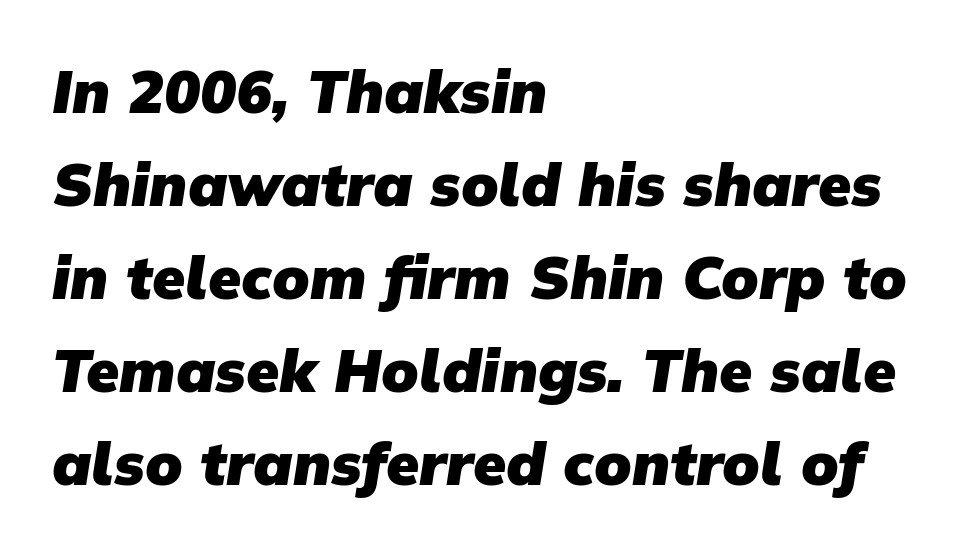
Q: Is the text bold? A: Yes.
Q: Is the typeface a serif or a sans-serif typeface? A: Sans-serif.
Q: Is the text underlined? A: No.
Q: How is the paragraph aligned? A: Left-aligned.
Q: Is the spacing between letters normal or unusually wide? A: Normal.
Q: Is the spacing between lines tight, normal or loose? A: Normal.
Q: Width (condensed, normal, or wide)? A: Normal.
Q: Stroke contrast? A: Low.
Q: x-height? A: Medium.
Q: Monospaced? A: No.
